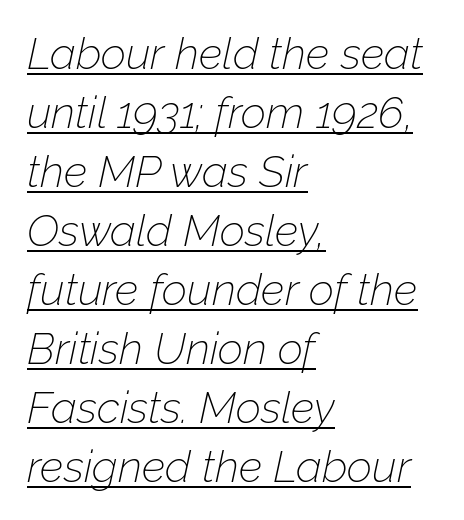
Note the varied advance widths — an 'i' is clearly narrower than an 'm'. Each word holds together tightly as a unit, with standard inter-letter gaps. The paragraph has a hard left edge and a soft right edge. This block has exactly the height ordinary leading produces. Weight: in the light-to-regular range. Check the space under the baseline: a stroke is drawn there.
